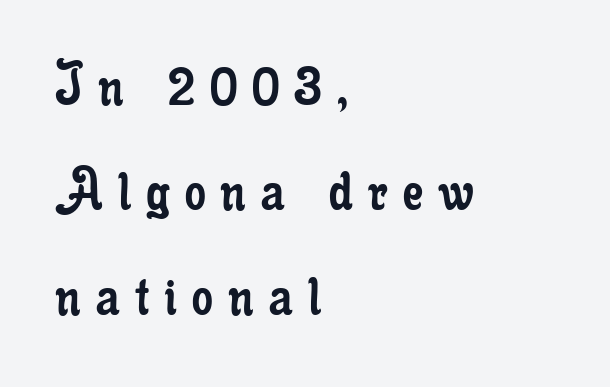
The image shows 66 px regular-weight, condensed serif type, upright; set left-aligned, normal line spacing (1.59x), unusually wide letter spacing (+0.23 em), not underlined; low stroke contrast and a small x-height.
